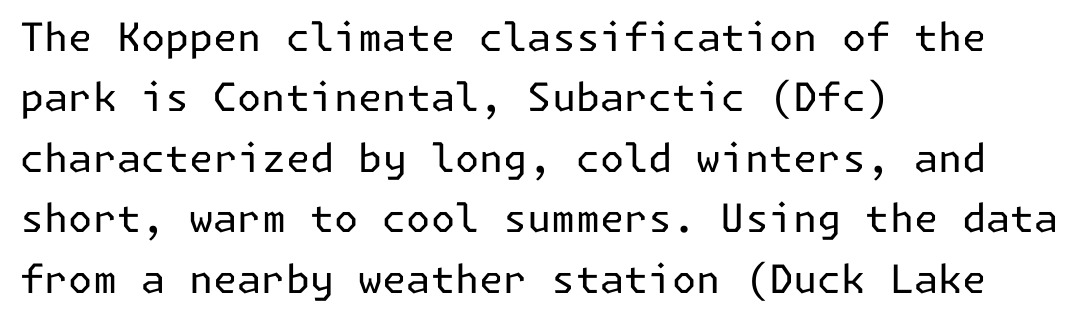
Q: Is the text bold? A: No.
Q: Is the text italic (slanted)? A: No, it is upright.
Q: Is the typeface a serif or a sans-serif typeface? A: Sans-serif.
Q: Is the text underlined? A: No.
Q: How is the paragraph aligned? A: Left-aligned.
Q: Is the spacing between letters normal or unusually wide? A: Normal.
Q: Is the spacing between lines tight, normal or loose? A: Normal.
Q: Width (condensed, normal, or wide)? A: Normal.
Q: Stroke contrast? A: Low.
Q: x-height? A: Medium.
